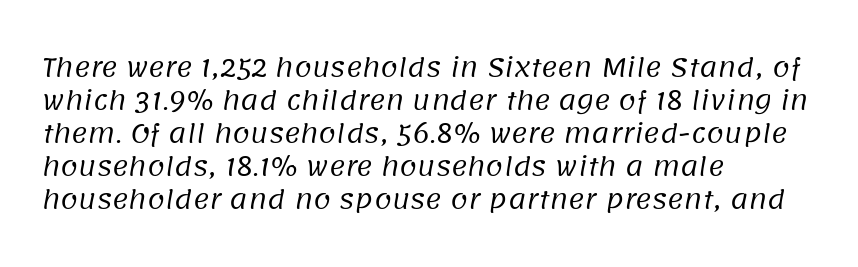
Quick note: underline off. This sample keeps an unexceptional amount of space between lines. Vertical stems look standard width or narrower in stroke. Letter spacing: default.
